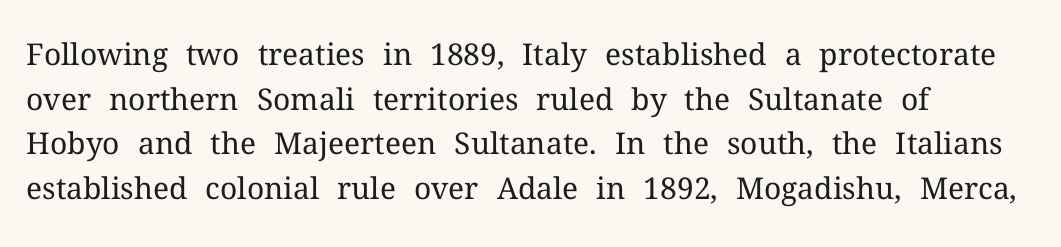
This sample keeps an unexceptional amount of space between lines. The letters stand upright; this is a roman face. Notice how the passage keeps a crisp vertical edge on the left only. You could not count columns in this text — the font is proportionally spaced.
